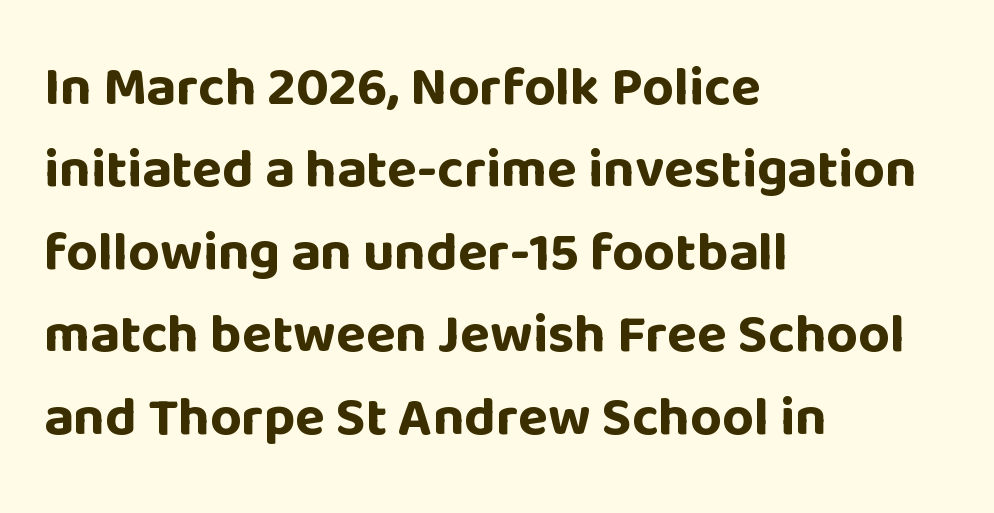
The image shows 55 px bold sans-serif type, upright; set left-aligned, normal line spacing (1.5x), normal letter spacing, not underlined; low stroke contrast and a large x-height.
